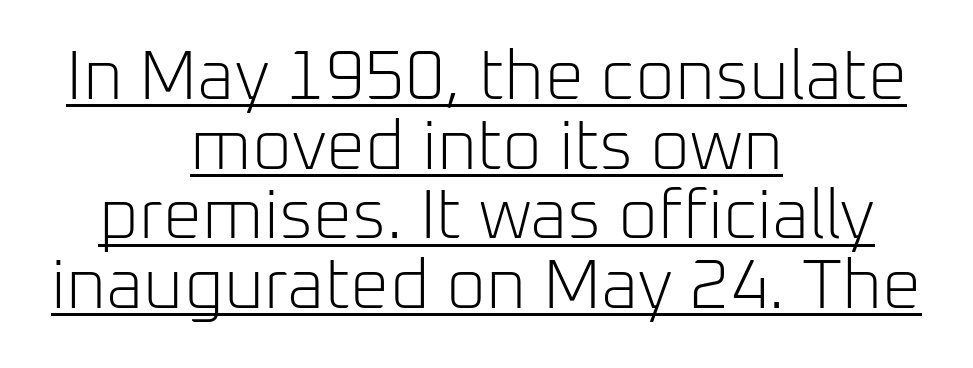
The image shows 69 px light sans-serif type, upright; set centered, tight line spacing (1.01x), normal letter spacing, underlined; low stroke contrast and a medium x-height.
